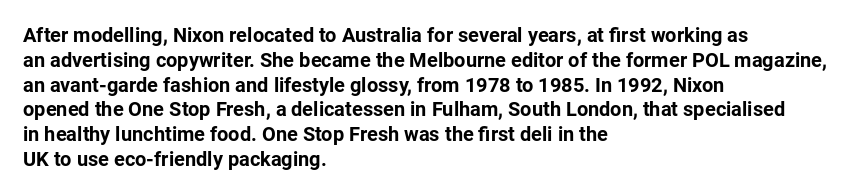
The image shows 20 px bold type, upright; set left-aligned, line spacing 1.24x, normal letter spacing, not underlined.
